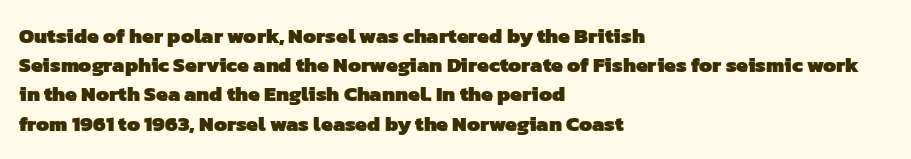
{"bold": "yes", "underline": "no", "align": "left", "line_spacing": "normal", "line_spacing_ratio": 1.39, "letter_spacing": "normal", "letter_spacing_em": 0.0, "glyph_px": 21}
